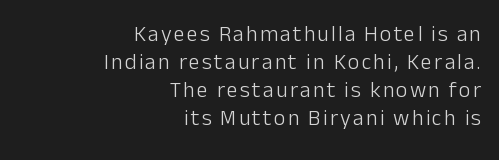
The image shows 22 px text type, upright; set right-aligned, normal line spacing (1.28x), not underlined.
